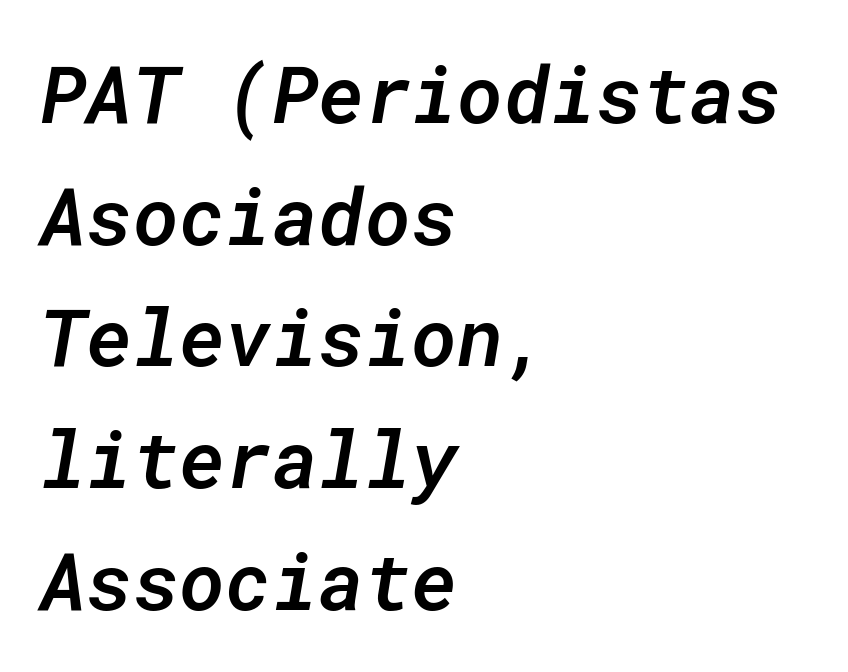
These lines are rendered in a fixed-pitch font. Every letter is mildly thick-stroked: semibold rather than bold. Short note: letters normally spaced. Which margin do the lines hug? The left one — the right edge is uneven. Rows of type keep a routine distance in the vertical direction.
